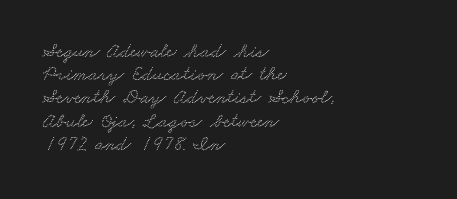
The image shows 20 px text type; set left-aligned, line spacing 1.16x, normal letter spacing, not underlined.
